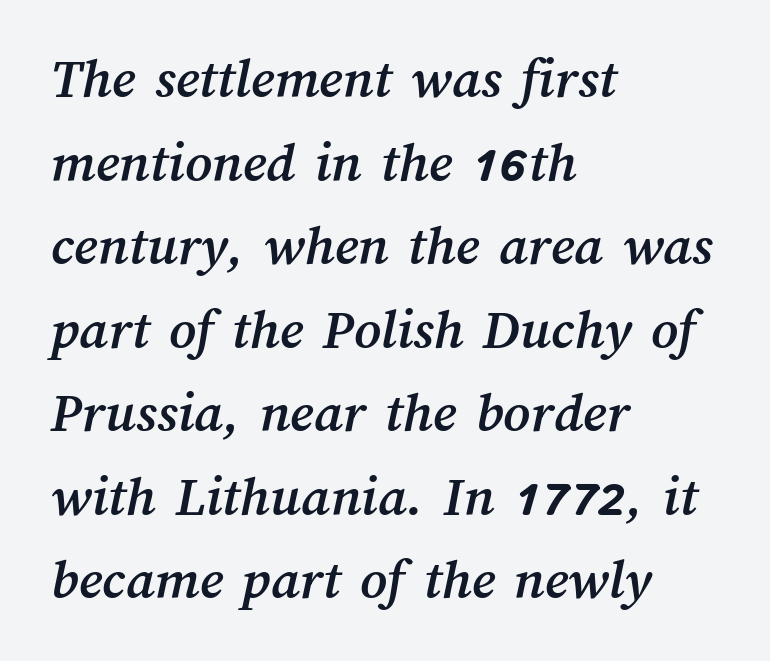
Underline: absent. Which margin do the lines hug? The left one — the right edge is uneven. The designer left line spacing at the default. The face used here is rendered with its standard letterfit. The rendering uses natural spacing where letterforms have individual widths.
